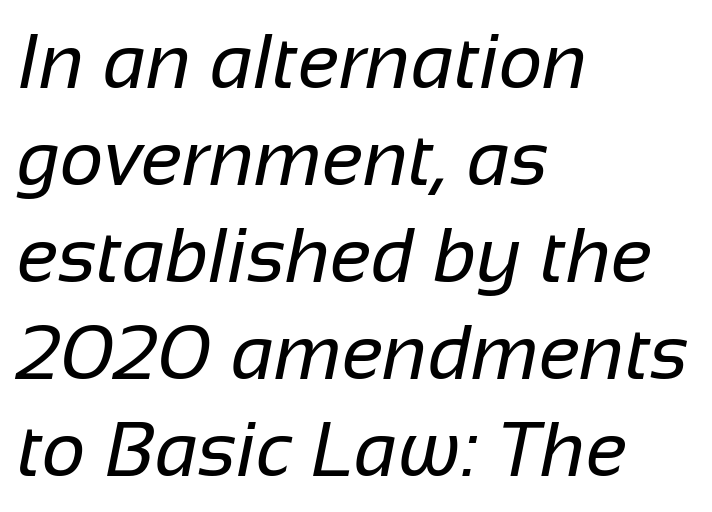
Q: Is the text bold? A: No.
Q: Is the typeface a serif or a sans-serif typeface? A: Sans-serif.
Q: Is the text underlined? A: No.
Q: How is the paragraph aligned? A: Left-aligned.
Q: Is the spacing between letters normal or unusually wide? A: Normal.
Q: Is the spacing between lines tight, normal or loose? A: Normal.
Q: Width (condensed, normal, or wide)? A: Normal.
Q: Stroke contrast? A: Low.
Q: x-height? A: Medium.
Q: Monospaced? A: No.
